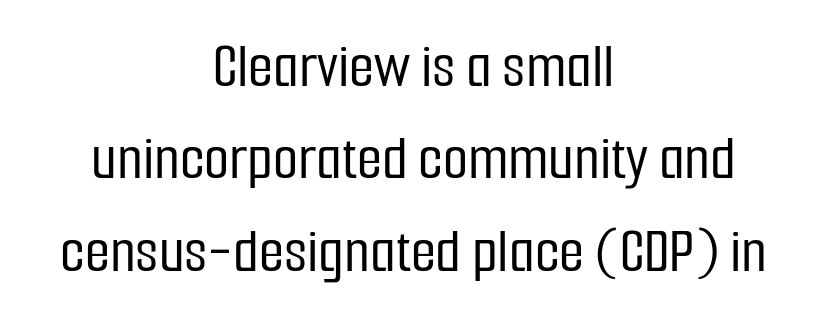
The image shows 65 px condensed sans-serif type, upright; set centered, normal line spacing (1.42x), normal letter spacing, not underlined; low stroke contrast and a medium x-height.
